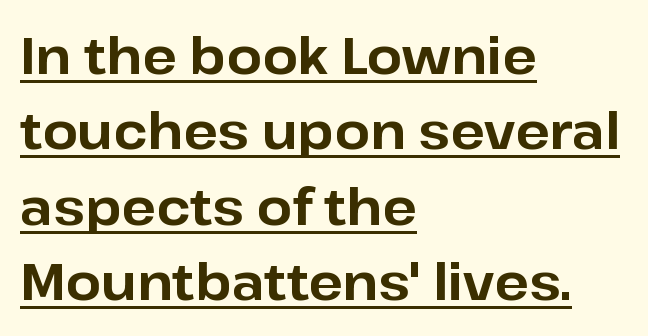
The image shows 50 px bold sans-serif type, upright; set left-aligned, normal line spacing (1.51x), normal letter spacing, underlined; low stroke contrast and a medium x-height.
